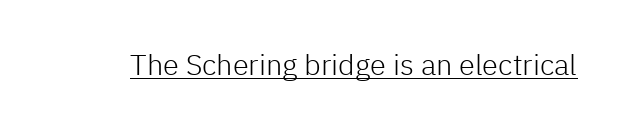
Think of a printed novel: that variable character pitch is what you see here. Nope, not italic — everything's standing straight. What stands out about the letter spacing? Nothing — it is the standard amount. Students, observe the line beneath the letters — that is underlining. The type family on display is of the sans-serif kind. Caption: face not bold, strokes unweighted.
